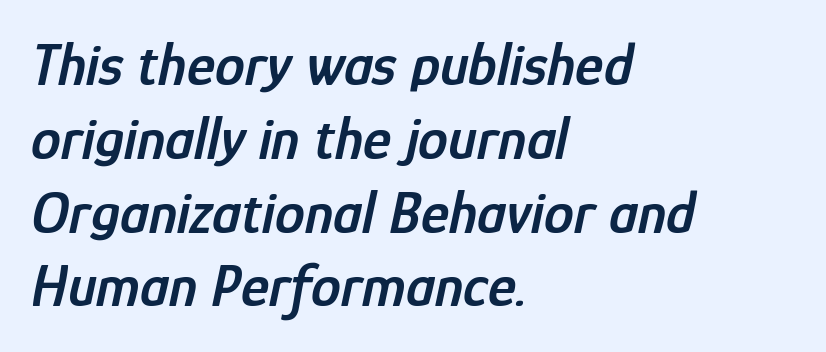
Q: Is the text bold? A: Semi-bold.
Q: Is the text italic (slanted)? A: Yes, it leans right by about 12 degrees.
Q: Is the text underlined? A: No.
Q: How is the paragraph aligned? A: Left-aligned.
Q: Is the spacing between letters normal or unusually wide? A: Normal.
Q: Width (condensed, normal, or wide)? A: Condensed.
Q: Stroke contrast? A: Low.
Q: x-height? A: Medium.
Q: Monospaced? A: No.
